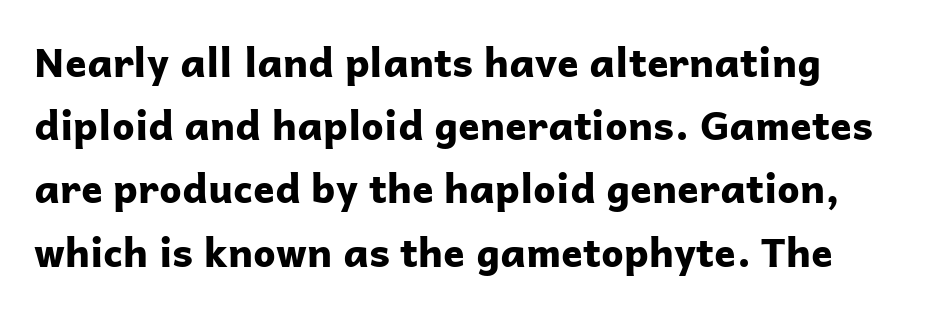
{"serif": "no", "italic": "no", "bold": "yes", "weight": "bold", "width": "normal", "stroke_contrast": "low", "x_height": "medium", "monospaced": "no", "underline": "no", "line_spacing": "normal", "line_spacing_ratio": 1.58, "letter_spacing": "normal", "letter_spacing_em": 0.0, "glyph_px": 40}
